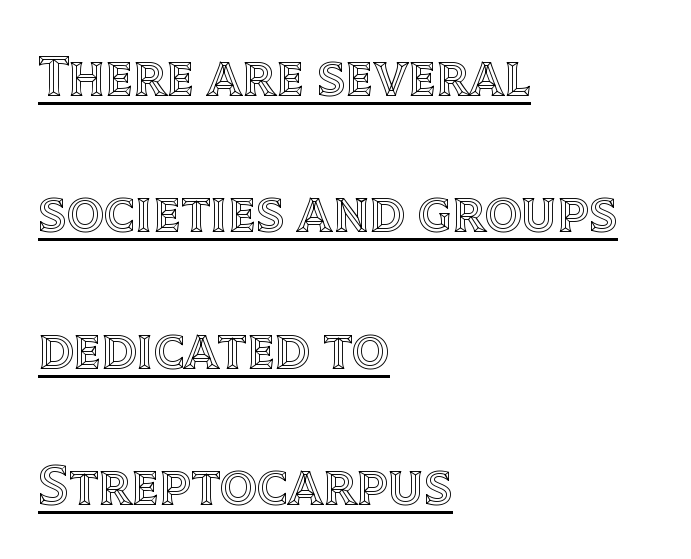
The image shows 58 px text type, upright; set left-aligned, loose line spacing (2.35x), normal letter spacing, underlined; a large x-height.
